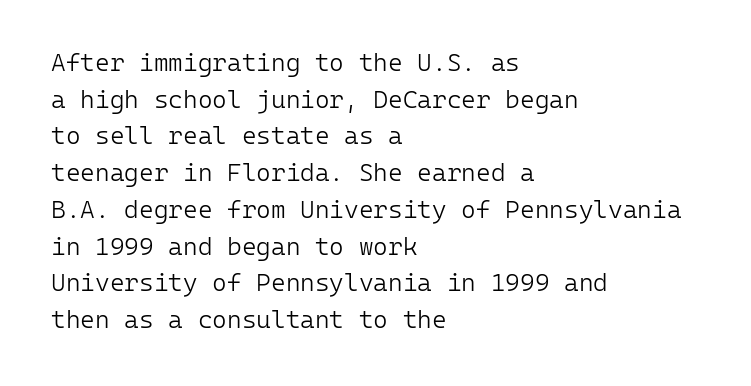
Weight: in the light-to-regular range. In CSS terms this would be text-align: left. The letters stand straight up with perfectly vertical stems. Each new line begins a customary step beneath the previous one. Characters follow at the spacing the type designer built in.
